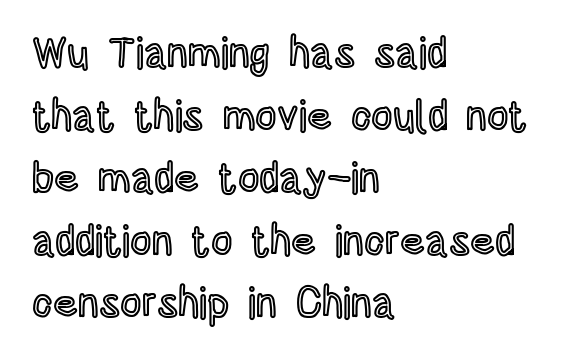
{"italic": "no", "width": "condensed", "x_height": "large", "monospaced": "no", "underline": "no", "align": "left", "line_spacing": "normal", "line_spacing_ratio": 1.49, "letter_spacing": "normal", "letter_spacing_em": 0.0, "glyph_px": 42}
